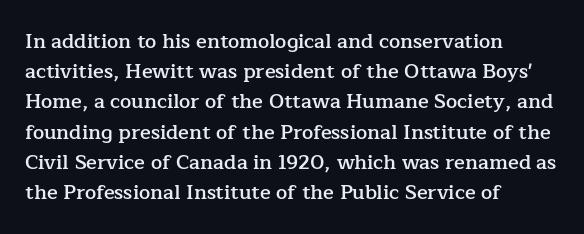
Plain, unruled lines of type. Tracking here is standard; glyphs follow each other at the usual distance. Is the type bold? Partly — it's a semibold, heavier than regular but not fully bold. This sample uses an upright cut, with every glyph sitting square on the baseline. The line-height multiplier appears to be the usual default.
